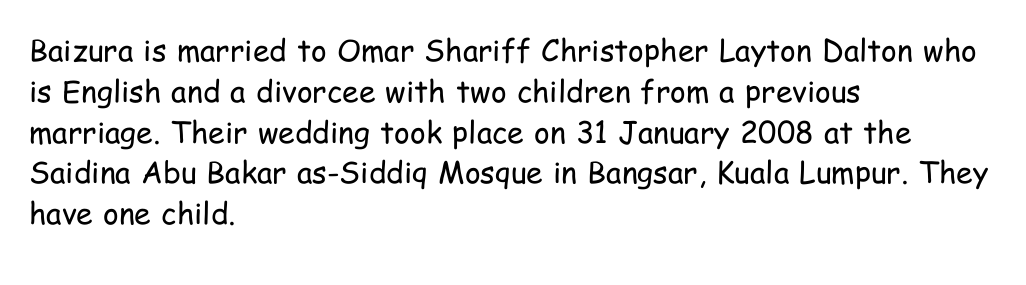
The image shows 30 px regular-weight, condensed sans-serif type, upright; set left-aligned, normal line spacing (1.36x), normal letter spacing, not underlined; low stroke contrast and a medium x-height.
